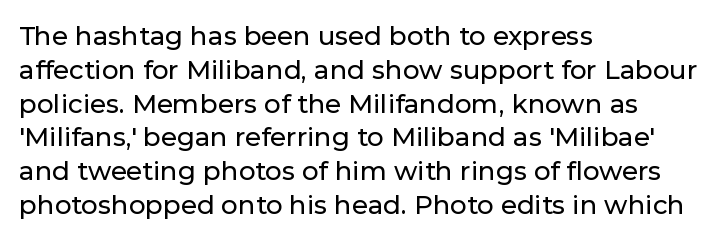
The image shows 26 px text type, upright; set left-aligned, normal line spacing (1.3x), normal letter spacing, not underlined.
